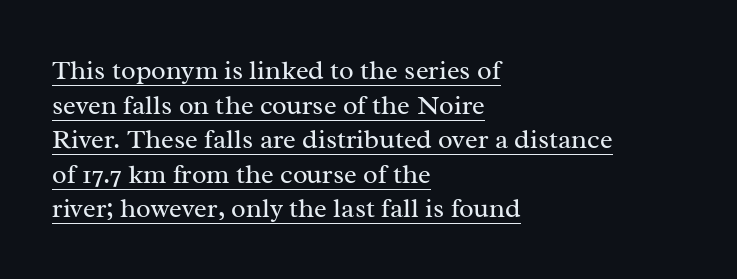
Q: Is the text bold? A: No.
Q: Is the text italic (slanted)? A: No, it is upright.
Q: Is the text underlined? A: Yes.
Q: How is the paragraph aligned? A: Left-aligned.
Q: Is the spacing between letters normal or unusually wide? A: Normal.
Q: Is the spacing between lines tight, normal or loose? A: Normal.
